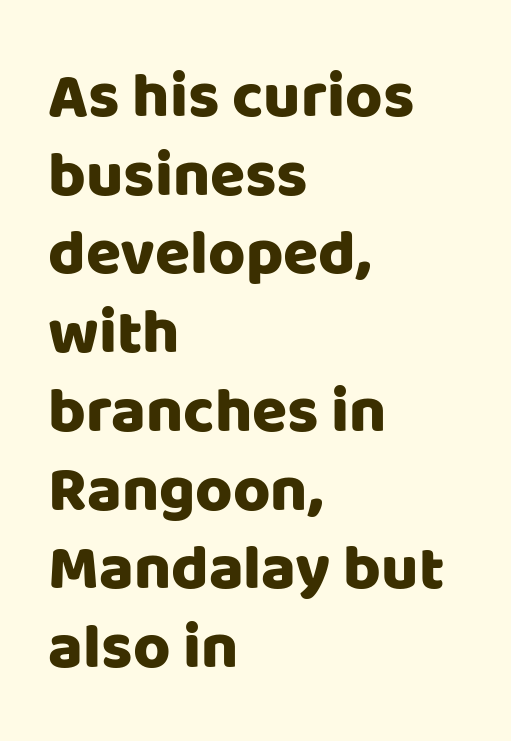
The image shows 64 px sans-serif type, upright; set left-aligned, line spacing 1.23x, normal letter spacing, not underlined; low stroke contrast and a large x-height.
